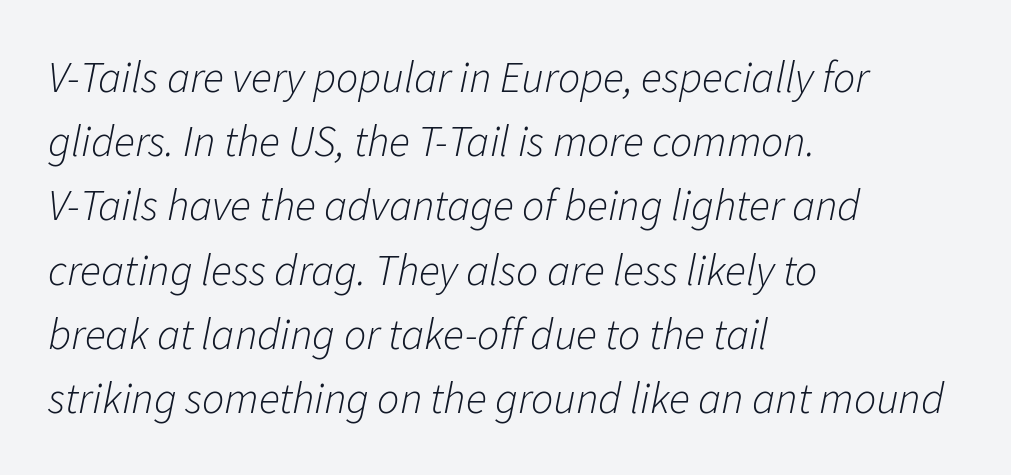
The image shows 44 px light type, italic (leaning right); set left-aligned, normal line spacing (1.46x), normal letter spacing, not underlined; low stroke contrast and a medium x-height.
